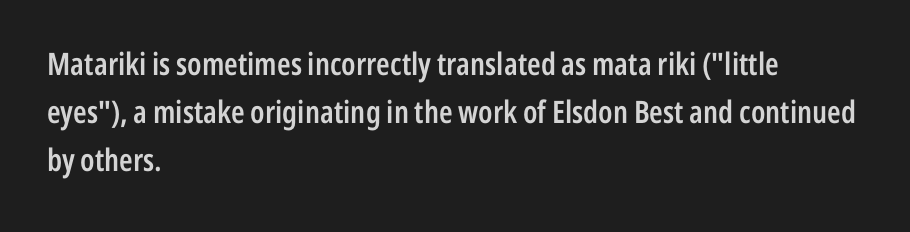
Do the characters align in a grid? No, the font is proportional. Rows of type keep a routine distance in the vertical direction. Quick note: not italic, upright. One-word summary of the alignment: left. Unmarked baselines from the first word to the last. What stands out about the letter spacing? Nothing — it is the standard amount.
